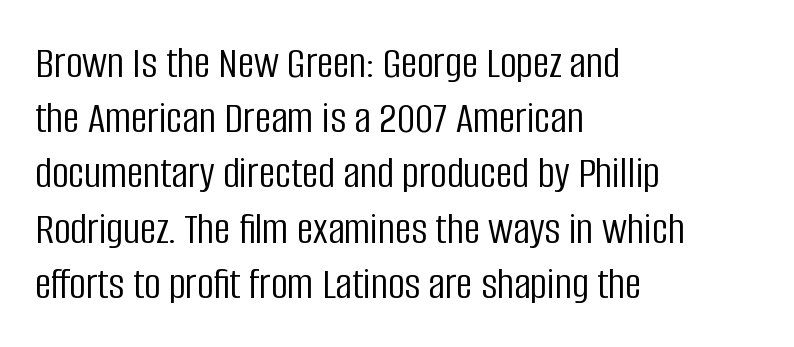
{"serif": "no", "italic": "no", "bold": "no", "weight": "light", "width": "condensed", "stroke_contrast": "low", "x_height": "large", "monospaced": "no", "underline": "no", "align": "left", "line_spacing_ratio": 1.2, "letter_spacing": "normal", "letter_spacing_em": 0.0, "glyph_px": 46}
